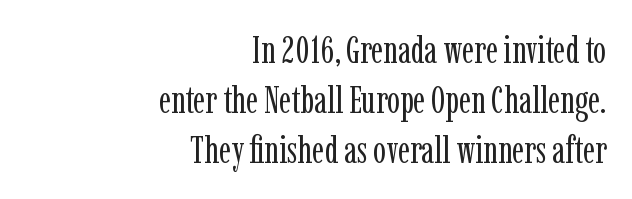
Q: Is the text bold? A: No.
Q: Is the text italic (slanted)? A: No, it is upright.
Q: Is the typeface a serif or a sans-serif typeface? A: Serif.
Q: Is the text underlined? A: No.
Q: How is the paragraph aligned? A: Right-aligned.
Q: Is the spacing between letters normal or unusually wide? A: Normal.
Q: Is the spacing between lines tight, normal or loose? A: Normal.
Q: Width (condensed, normal, or wide)? A: Condensed.
Q: Stroke contrast? A: Low.
Q: x-height? A: Medium.
Q: Monospaced? A: No.
